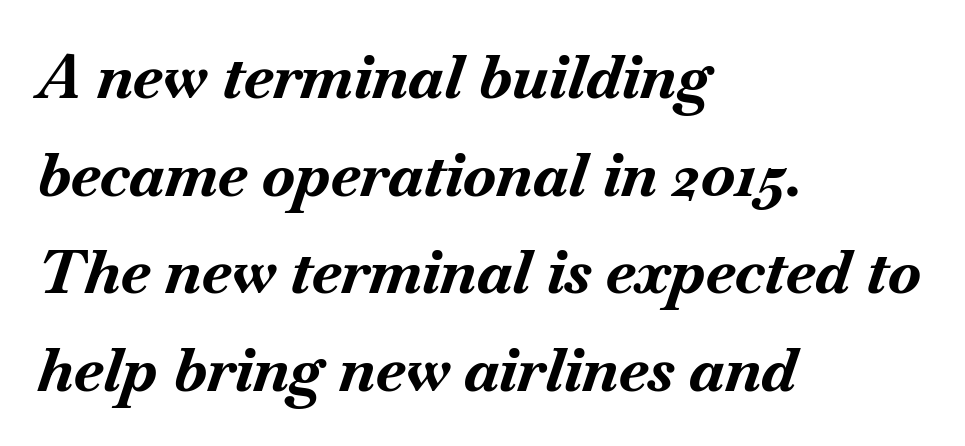
The specimen omits any rule beneath the text block's lines. Students, observe: this is what conventionally led text looks like. The axis of the letterforms is tilted away from vertical. The setting favours the left margin, as ordinary paragraphs usually do.
